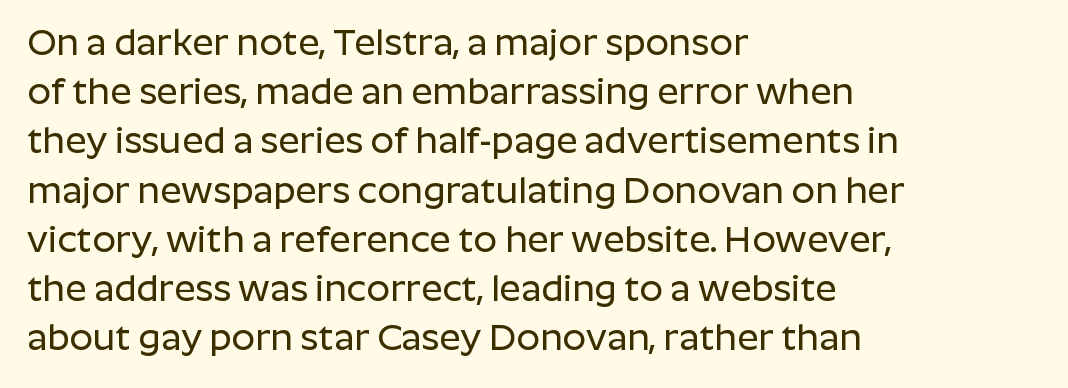
{"serif": "no", "italic": "no", "width": "normal", "stroke_contrast": "low", "x_height": "medium", "monospaced": "no", "underline": "no", "align": "left", "line_spacing": "normal", "line_spacing_ratio": 1.33, "letter_spacing": "normal", "letter_spacing_em": 0.0, "glyph_px": 37}
